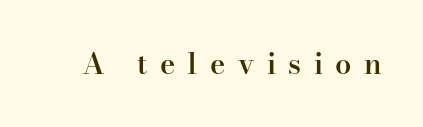
Q: Is the text bold? A: Semi-bold.
Q: Is the text italic (slanted)? A: No, it is upright.
Q: Is the typeface a serif or a sans-serif typeface? A: Serif.
Q: Is the text underlined? A: No.
Q: Is the spacing between letters normal or unusually wide? A: Unusually wide.
Q: Width (condensed, normal, or wide)? A: Normal.
Q: Stroke contrast? A: High.
Q: x-height? A: Small.
Q: Monospaced? A: No.
